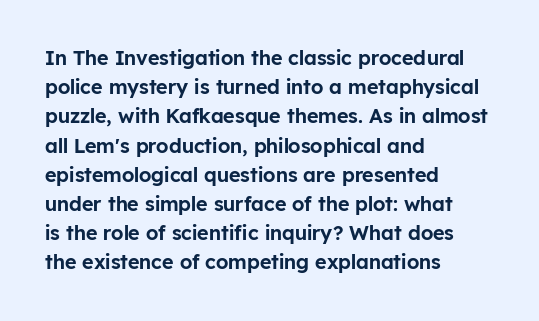
{"italic": "no", "underline": "no", "align": "left", "line_spacing": "normal", "line_spacing_ratio": 1.46, "letter_spacing": "normal", "letter_spacing_em": 0.0, "glyph_px": 20}
